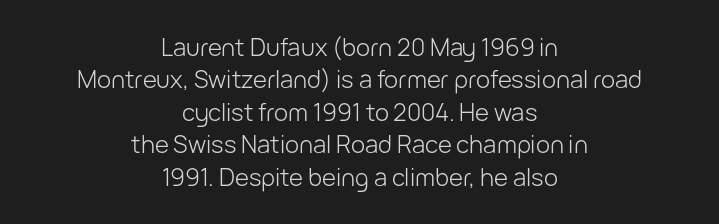
The cut favours lightness, reaching ordinary text weight at its darkest. This sample keeps an unexceptional amount of space between lines. The text block is weighted toward neither margin, spreading evenly from the middle. No word sits above an underline. Tracking value appears to be zero — textbook default spacing.
